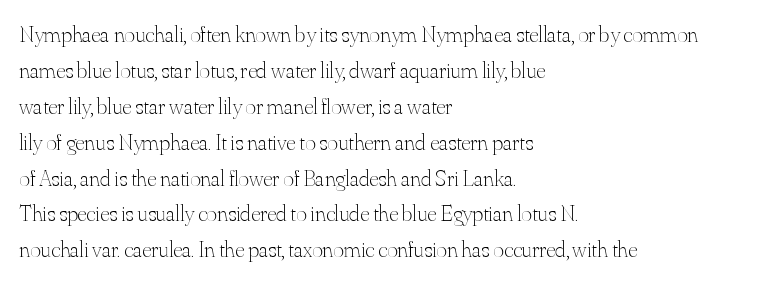
The foot of each line stays bare and open. It's the straight-up-and-down kind of type. The gaps between neighbouring characters are ordinary and unremarkable. A normal amount of white space separates one row of letters from the next. Typeset ragged right — the left edge is the straight one. Is the stroke heavy? The answer is a plain regular-or-lighter.
